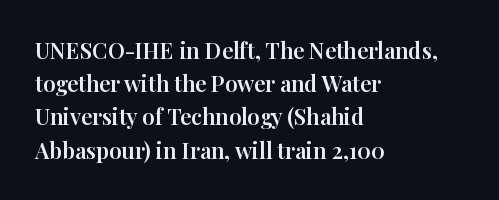
The image shows 22 px text type, upright; set left-aligned, normal line spacing (1.51x), normal letter spacing, not underlined.
